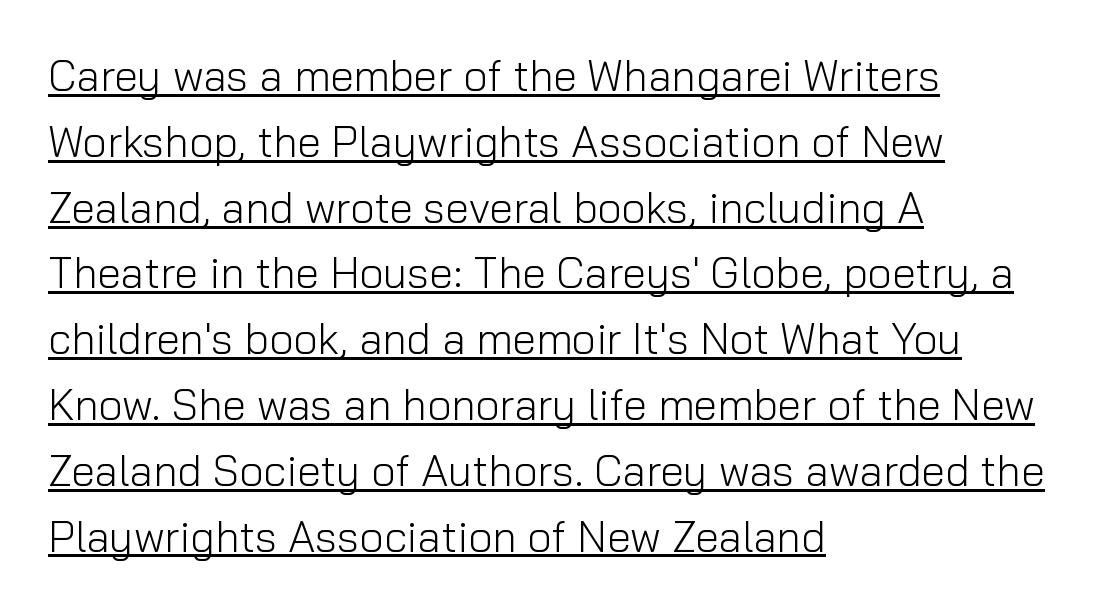
Q: Is the text bold? A: No.
Q: Is the text italic (slanted)? A: No, it is upright.
Q: Is the typeface a serif or a sans-serif typeface? A: Sans-serif.
Q: Is the text underlined? A: Yes.
Q: How is the paragraph aligned? A: Left-aligned.
Q: Is the spacing between letters normal or unusually wide? A: Normal.
Q: Is the spacing between lines tight, normal or loose? A: Normal.
Q: Width (condensed, normal, or wide)? A: Normal.
Q: Stroke contrast? A: Low.
Q: x-height? A: Medium.
Q: Monospaced? A: No.
